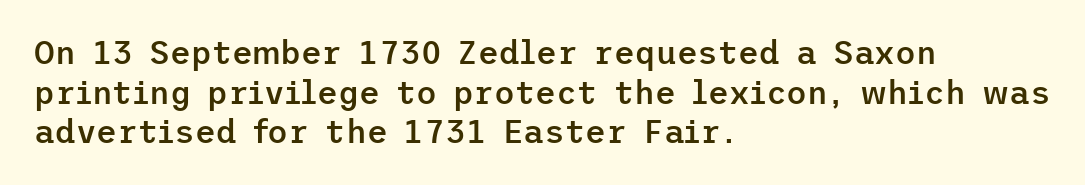
{"serif": "no", "italic": "no", "bold": "semi", "weight": "semibold", "width": "normal", "stroke_contrast": "low", "x_height": "medium", "underline": "no", "align": "left", "line_spacing_ratio": 1.24, "letter_spacing": "normal", "letter_spacing_em": 0.0, "glyph_px": 32}
